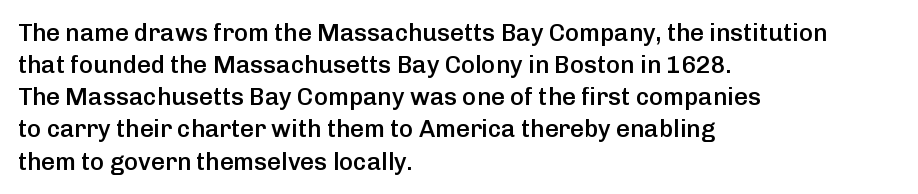
The string is rendered with underlining switched off. Stroke thickness is moderately raised; the sample reads as semibold. Tracking here is standard; glyphs follow each other at the usual distance. The block of text has a typical density, with ordinary space between rows.
